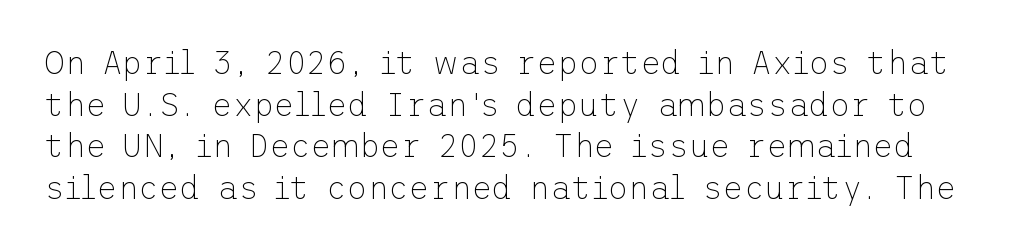
{"serif": "no", "italic": "no", "bold": "no", "weight": "thin", "width": "normal", "stroke_contrast": "low", "x_height": "medium", "underline": "no", "line_spacing": "normal", "line_spacing_ratio": 1.3, "letter_spacing": "normal", "letter_spacing_em": 0.0, "glyph_px": 32}
